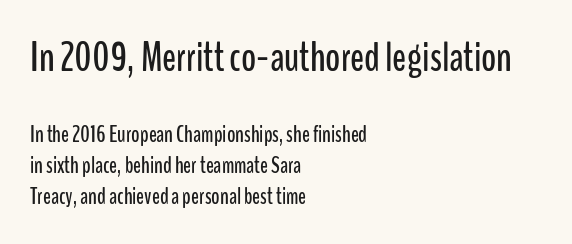
The image shows 41 px condensed sans-serif type, upright; set left-aligned, normal line spacing (1.36x), normal letter spacing, not underlined; the first (top) block is 1.78x larger; low stroke contrast and a medium x-height.
